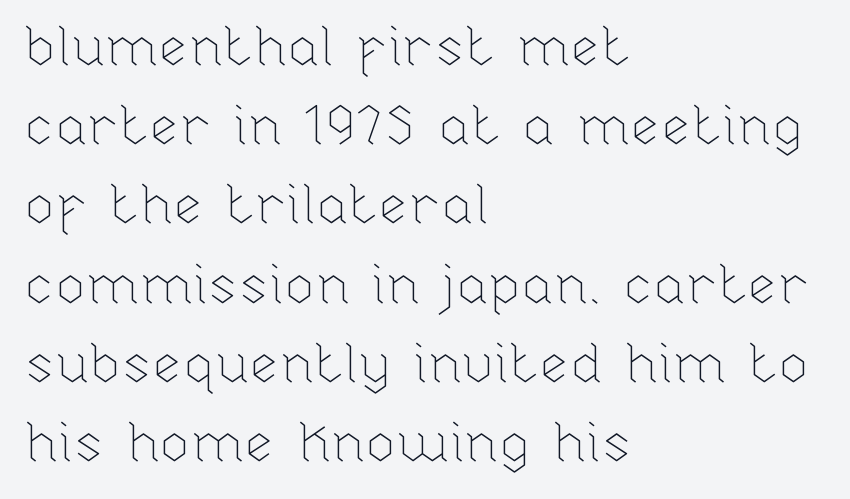
The image shows 55 px thin type, upright; set left-aligned, normal line spacing (1.44x), normal letter spacing, not underlined; low stroke contrast and a medium x-height.
